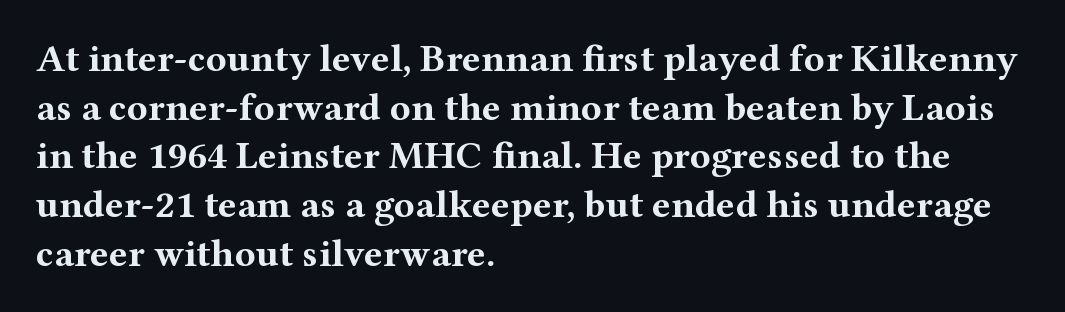
The image shows 39 px bold, wide serif type, upright; set left-aligned, normal line spacing (1.25x), normal letter spacing, not underlined; medium stroke contrast and a medium x-height.
